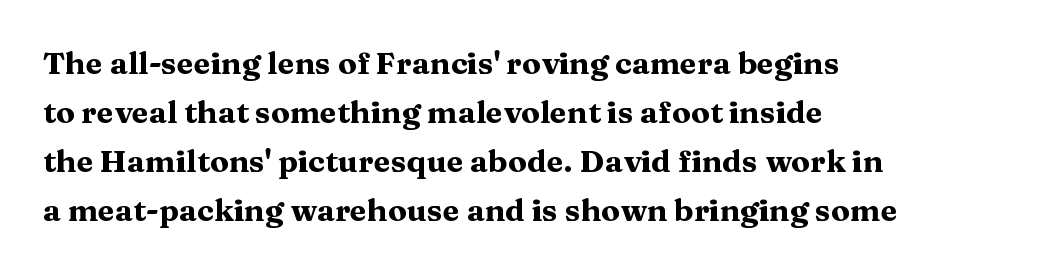
The passage shown is typed in a proportional face where columns would drift. The face used here is seriffed, in the tradition of book romans. Notice how the stems are strictly vertical — no italics here. Reading down the block, your eye returns to a fixed left position each line. Here the glyphs are tracked normally, forming tight word shapes. Summary of weight: heavy, a full bold.
